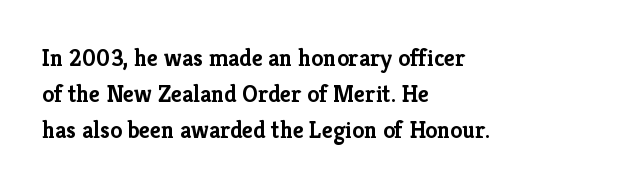
The vertical gap from one line to the next is medium. In terms of posture, this sample is upright. Look at the stroke-to-counter ratio: heavy, a bold. Clear beneath every line of the passage. Casual observation: everything's shoved over to the left. You could call the tracking neutral — neither tight nor loose.
